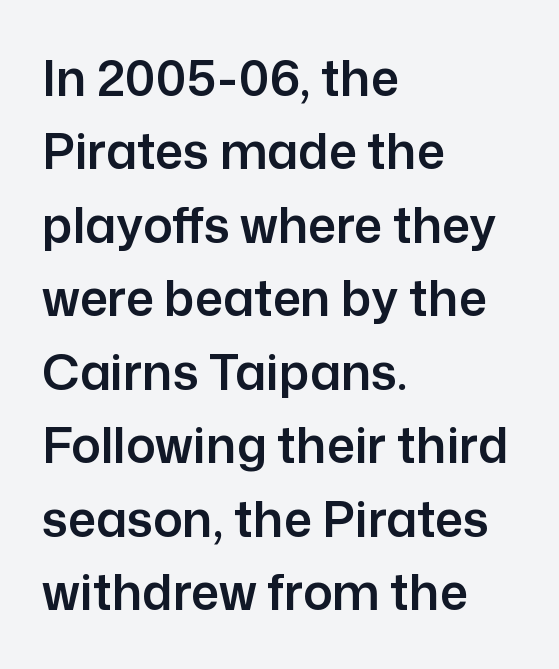
Normally led — the rows are evenly, conventionally spaced. Line beginnings align vertically; line endings do not. I'd call this a sans setting — the letters go barefoot. Underline: absent.
